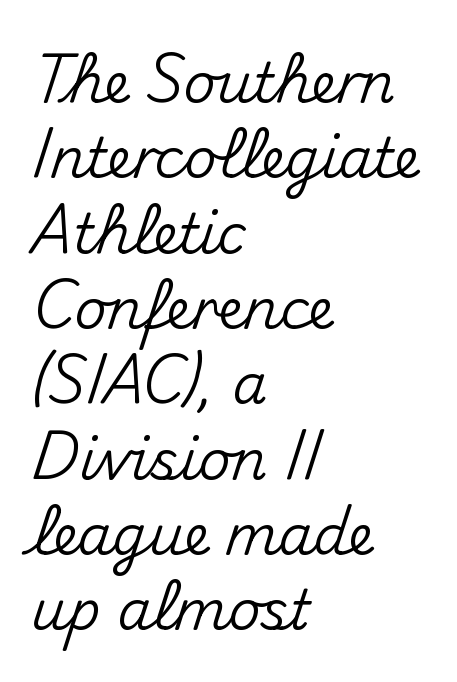
{"serif": "no", "width": "normal", "stroke_contrast": "medium", "x_height": "small", "monospaced": "no", "underline": "no", "align": "left", "line_spacing": "normal", "line_spacing_ratio": 1.37, "letter_spacing": "normal", "letter_spacing_em": 0.0, "glyph_px": 55}
